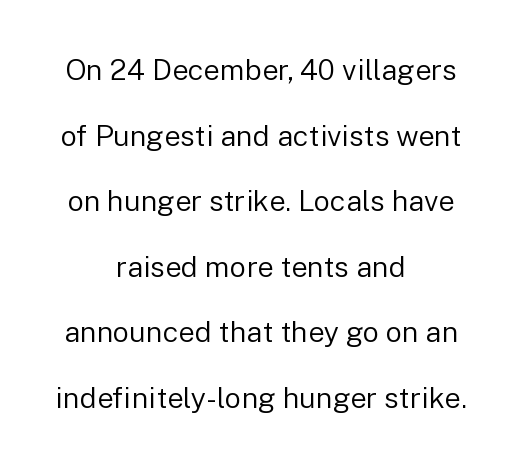
Q: Is the text bold? A: No.
Q: Is the text italic (slanted)? A: No, it is upright.
Q: Is the typeface a serif or a sans-serif typeface? A: Sans-serif.
Q: Is the text underlined? A: No.
Q: How is the paragraph aligned? A: Centered.
Q: Is the spacing between letters normal or unusually wide? A: Normal.
Q: Is the spacing between lines tight, normal or loose? A: Loose.
Q: Width (condensed, normal, or wide)? A: Normal.
Q: Stroke contrast? A: Low.
Q: x-height? A: Medium.
Q: Monospaced? A: No.
